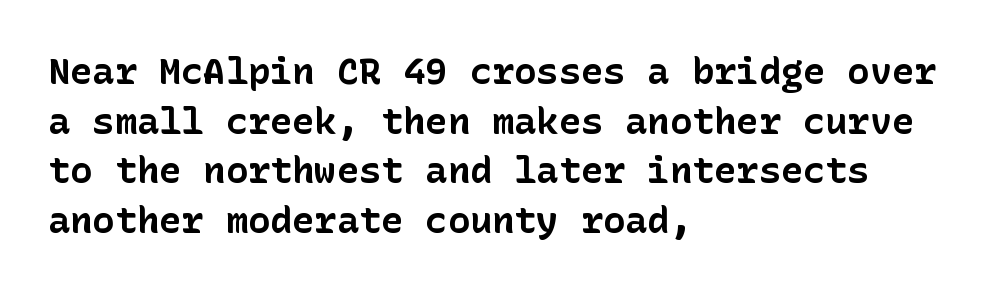
Stroke terminals: plain, sans-serif. Line starts are locked; line ends wander. The letters are bold, with thick, heavy strokes. This is the regular roman posture of the typeface. Underline: absent. The letterforms sit shoulder to shoulder at normal distance.
